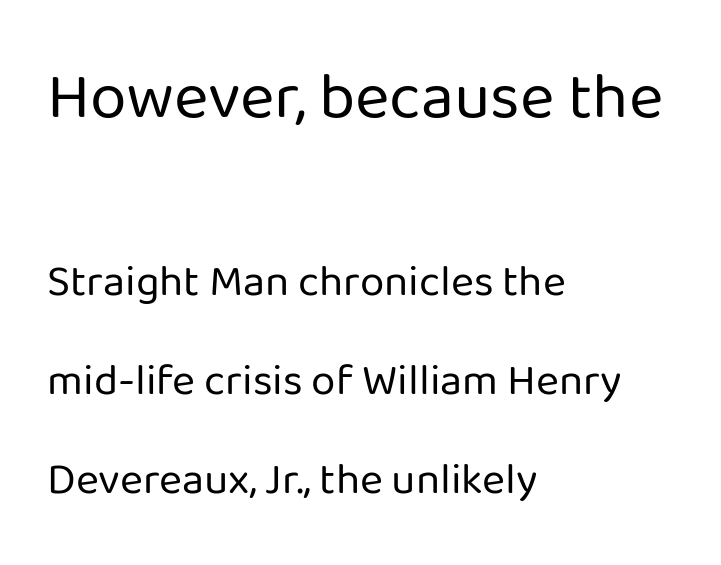
Is there much room between lines? Yes — plenty of vertical air separates them. Type size steps down from the first block to the second. A typesetter would call this proportional, since set widths differ per character. Visually the block forms a straight wall on the left and a jagged coastline on the right. Weight: in the light-to-regular range.
